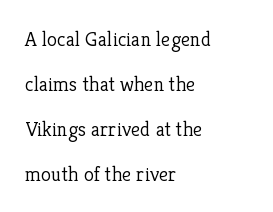
{"italic": "no", "bold": "no", "underline": "no", "align": "left", "line_spacing": "loose", "line_spacing_ratio": 2.14, "letter_spacing": "normal", "letter_spacing_em": 0.0, "glyph_px": 21}
